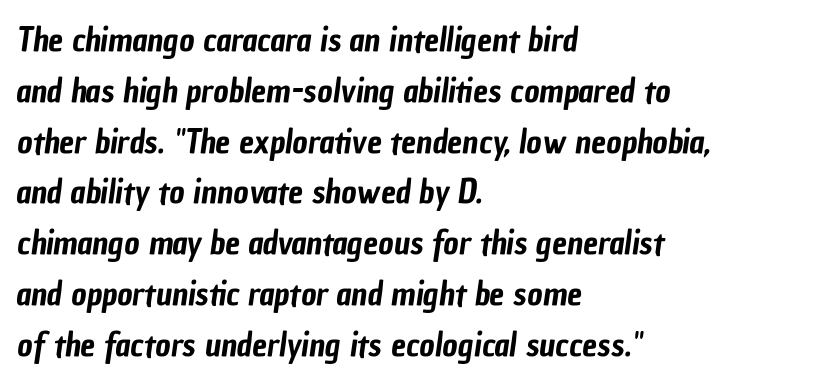
Letter spacing: default. Underlining? Definitely not there. The lines sit at an ordinary, default distance from one another. A student would call this left alignment; a typographer would say flush left, rag right. Looks like regular typesetting: each glyph gets only the width it needs. Look at the bottom of the vertical strokes: they stop flat, with no serifs.
